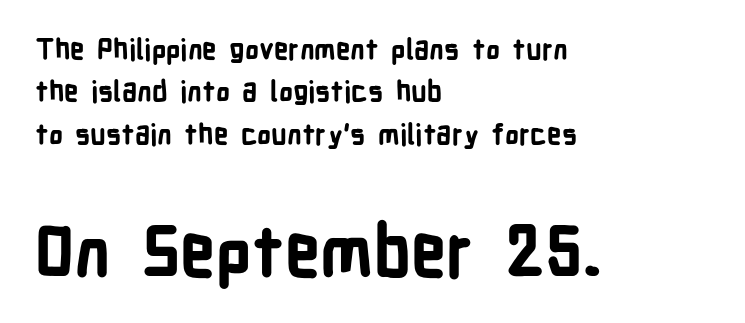
Q: Is the text bold? A: Yes.
Q: Is the text italic (slanted)? A: No, it is upright.
Q: Is the typeface a serif or a sans-serif typeface? A: Sans-serif.
Q: Is the text underlined? A: No.
Q: How is the paragraph aligned? A: Left-aligned.
Q: Is the spacing between letters normal or unusually wide? A: Normal.
Q: Is the spacing between lines tight, normal or loose? A: Normal.
Q: Which block of text is set in a larger size, the first (top) or the second (bottom)? A: The second (bottom) one.
Q: Width (condensed, normal, or wide)? A: Condensed.
Q: Stroke contrast? A: Low.
Q: x-height? A: Medium.
Q: Monospaced? A: No.
